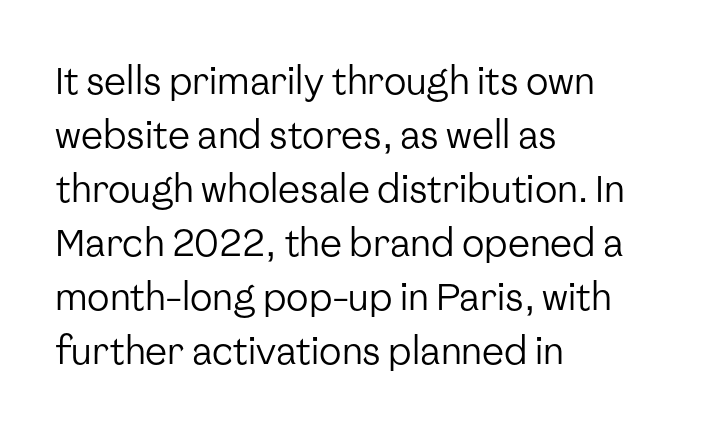
Q: Is the text bold? A: No.
Q: Is the text italic (slanted)? A: No, it is upright.
Q: Is the typeface a serif or a sans-serif typeface? A: Sans-serif.
Q: Is the text underlined? A: No.
Q: How is the paragraph aligned? A: Left-aligned.
Q: Is the spacing between letters normal or unusually wide? A: Normal.
Q: Is the spacing between lines tight, normal or loose? A: Normal.
Q: Width (condensed, normal, or wide)? A: Normal.
Q: Stroke contrast? A: Low.
Q: x-height? A: Medium.
Q: Monospaced? A: No.
